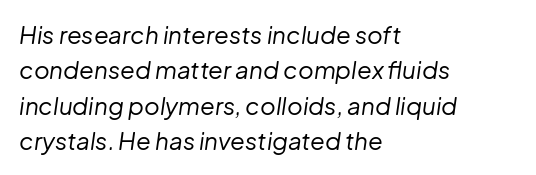
Q: Is the text bold? A: No.
Q: Is the text italic (slanted)? A: Yes, it leans right by about 8 degrees.
Q: Is the text underlined? A: No.
Q: How is the paragraph aligned? A: Left-aligned.
Q: Is the spacing between letters normal or unusually wide? A: Normal.
Q: Is the spacing between lines tight, normal or loose? A: Normal.
